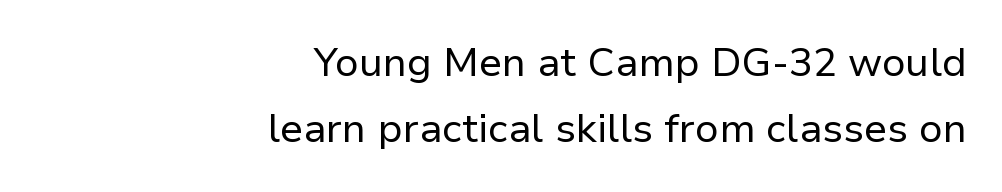
Q: Is the text bold? A: No.
Q: Is the text italic (slanted)? A: No, it is upright.
Q: Is the typeface a serif or a sans-serif typeface? A: Sans-serif.
Q: Is the text underlined? A: No.
Q: How is the paragraph aligned? A: Right-aligned.
Q: Is the spacing between letters normal or unusually wide? A: Normal.
Q: Is the spacing between lines tight, normal or loose? A: Normal.
Q: Width (condensed, normal, or wide)? A: Normal.
Q: Stroke contrast? A: Low.
Q: x-height? A: Medium.
Q: Monospaced? A: No.
